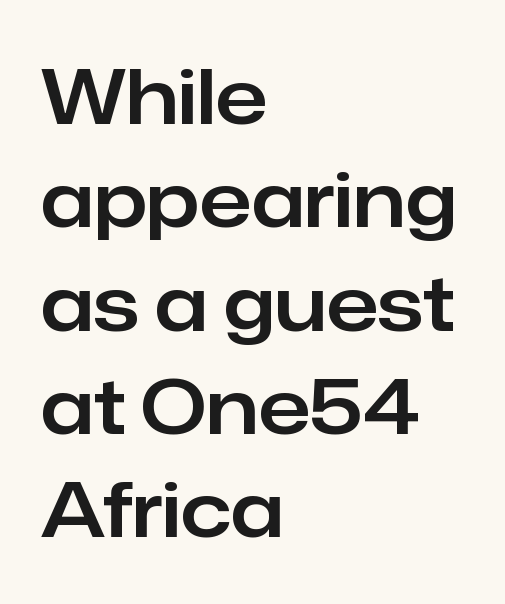
Q: Is the text italic (slanted)? A: No, it is upright.
Q: Is the typeface a serif or a sans-serif typeface? A: Sans-serif.
Q: Is the text underlined? A: No.
Q: How is the paragraph aligned? A: Left-aligned.
Q: Is the spacing between letters normal or unusually wide? A: Normal.
Q: Is the spacing between lines tight, normal or loose? A: Normal.
Q: Width (condensed, normal, or wide)? A: Normal.
Q: Stroke contrast? A: Low.
Q: x-height? A: Medium.
Q: Monospaced? A: No.
